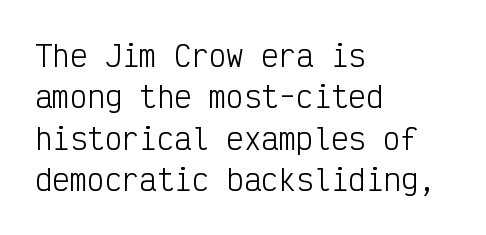
{"serif": "no", "italic": "no", "bold": "no", "weight": "light", "width": "condensed", "stroke_contrast": "low", "x_height": "medium", "monospaced": "yes", "underline": "no", "align": "left", "line_spacing": "normal", "line_spacing_ratio": 1.43, "letter_spacing": "normal", "letter_spacing_em": 0.0, "glyph_px": 29}
